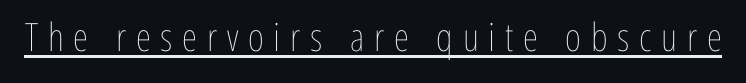
Q: Is the text bold? A: No.
Q: Is the text italic (slanted)? A: No, it is upright.
Q: Is the text underlined? A: Yes.
Q: Is the spacing between letters normal or unusually wide? A: Unusually wide.
Q: Width (condensed, normal, or wide)? A: Condensed.
Q: Stroke contrast? A: Low.
Q: x-height? A: Medium.
Q: Monospaced? A: No.
